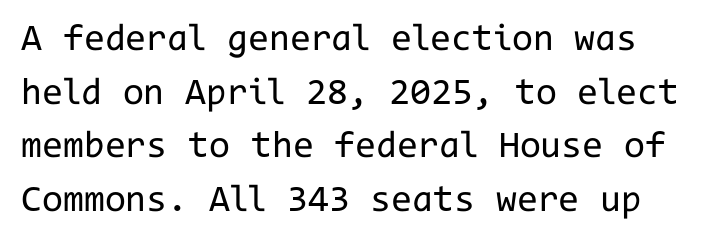
{"serif": "no", "italic": "no", "bold": "no", "weight": "regular", "width": "normal", "stroke_contrast": "low", "x_height": "medium", "monospaced": "yes", "underline": "no", "line_spacing": "normal", "line_spacing_ratio": 1.41, "letter_spacing": "normal", "letter_spacing_em": 0.0, "glyph_px": 38}
